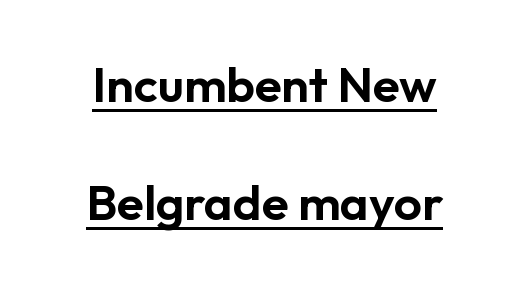
{"serif": "no", "italic": "no", "width": "normal", "stroke_contrast": "low", "x_height": "medium", "monospaced": "no", "underline": "yes", "align": "center", "line_spacing": "loose", "line_spacing_ratio": 2.4, "letter_spacing": "normal", "letter_spacing_em": 0.0, "glyph_px": 49}
